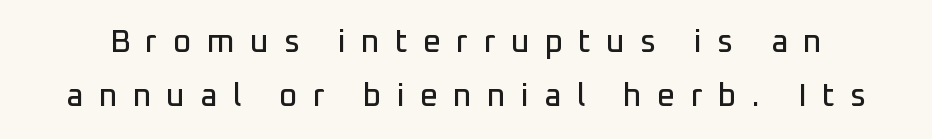
Q: Is the text italic (slanted)? A: No, it is upright.
Q: Is the typeface a serif or a sans-serif typeface? A: Sans-serif.
Q: Is the text underlined? A: No.
Q: Is the spacing between letters normal or unusually wide? A: Unusually wide.
Q: Is the spacing between lines tight, normal or loose? A: Normal.
Q: Width (condensed, normal, or wide)? A: Normal.
Q: Stroke contrast? A: Low.
Q: x-height? A: Medium.
Q: Monospaced? A: No.
